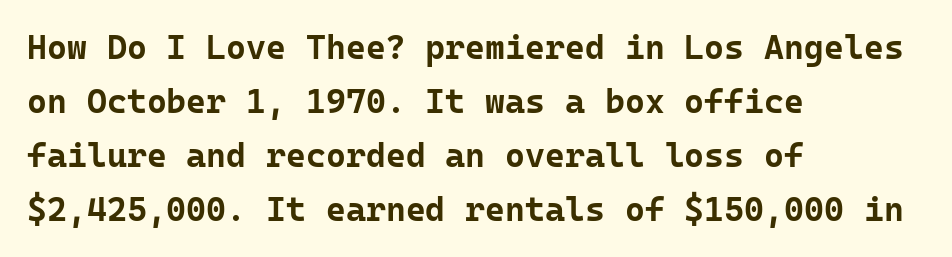
Q: Is the text bold? A: Yes.
Q: Is the text italic (slanted)? A: No, it is upright.
Q: Is the typeface a serif or a sans-serif typeface? A: Sans-serif.
Q: Is the text underlined? A: No.
Q: How is the paragraph aligned? A: Left-aligned.
Q: Is the spacing between letters normal or unusually wide? A: Normal.
Q: Is the spacing between lines tight, normal or loose? A: Normal.
Q: Width (condensed, normal, or wide)? A: Normal.
Q: Stroke contrast? A: Low.
Q: x-height? A: Medium.
Q: Monospaced? A: Yes.
